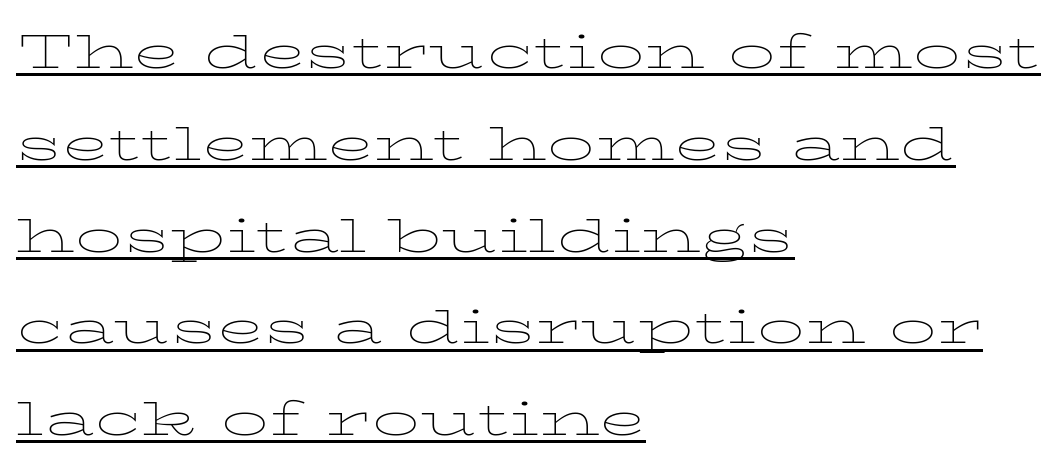
The image shows 62 px thin, wide type, upright; set left-aligned, normal line spacing (1.48x), normal letter spacing, underlined; low stroke contrast and a medium x-height.
